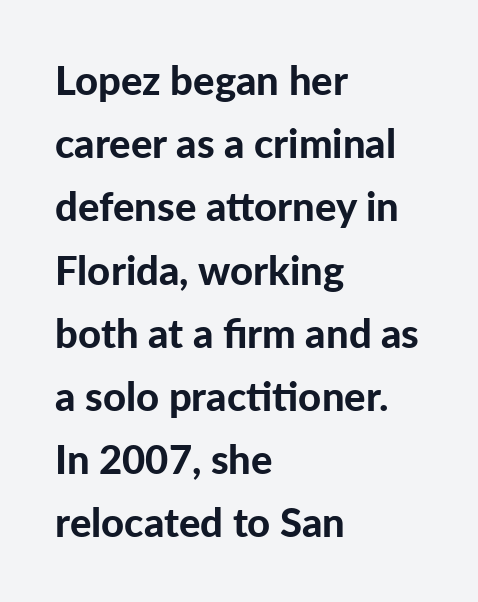
{"serif": "no", "italic": "no", "bold": "yes", "weight": "bold", "width": "normal", "stroke_contrast": "low", "x_height": "medium", "monospaced": "no", "underline": "no", "align": "left", "line_spacing": "normal", "line_spacing_ratio": 1.58, "letter_spacing": "normal", "letter_spacing_em": 0.0, "glyph_px": 40}
